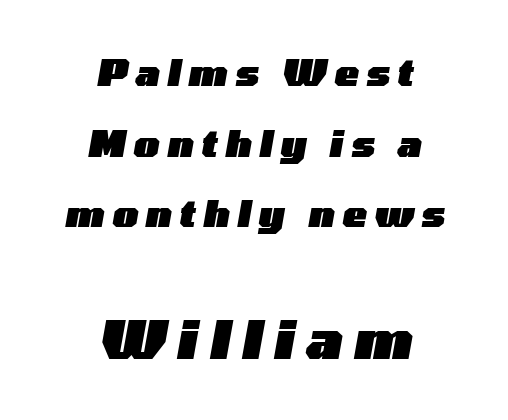
Q: Is the text bold? A: Yes.
Q: Is the text italic (slanted)? A: Yes, it leans right by about 10 degrees.
Q: Is the text underlined? A: No.
Q: How is the paragraph aligned? A: Centered.
Q: Is the spacing between letters normal or unusually wide? A: Unusually wide.
Q: Is the spacing between lines tight, normal or loose? A: Loose.
Q: Which block of text is set in a larger size, the first (top) or the second (bottom)? A: The second (bottom) one.
Q: Width (condensed, normal, or wide)? A: Wide.
Q: Stroke contrast? A: Low.
Q: x-height? A: Medium.
Q: Monospaced? A: No.
